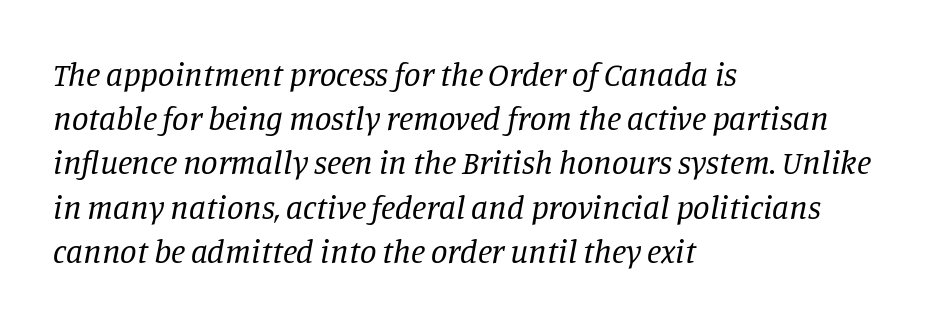
Characters follow at the spacing the type designer built in. Posture: slanted. Stems here are at most as thick as an everyday book face. Note: serifs present on the glyphs.
